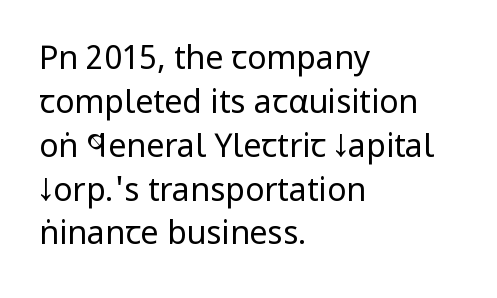
The face used here is rendered with its standard letterfit. Each letter keeps its own natural width here, so spacing adapts to shape. How would I describe the line gaps? Plain and ordinary. The weight tops out at a normal text grade. Line beginnings align vertically; line endings do not.
